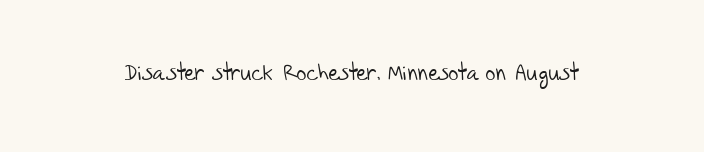
Q: Is the text bold? A: No.
Q: Is the text underlined? A: No.
Q: Is the spacing between letters normal or unusually wide? A: Normal.
